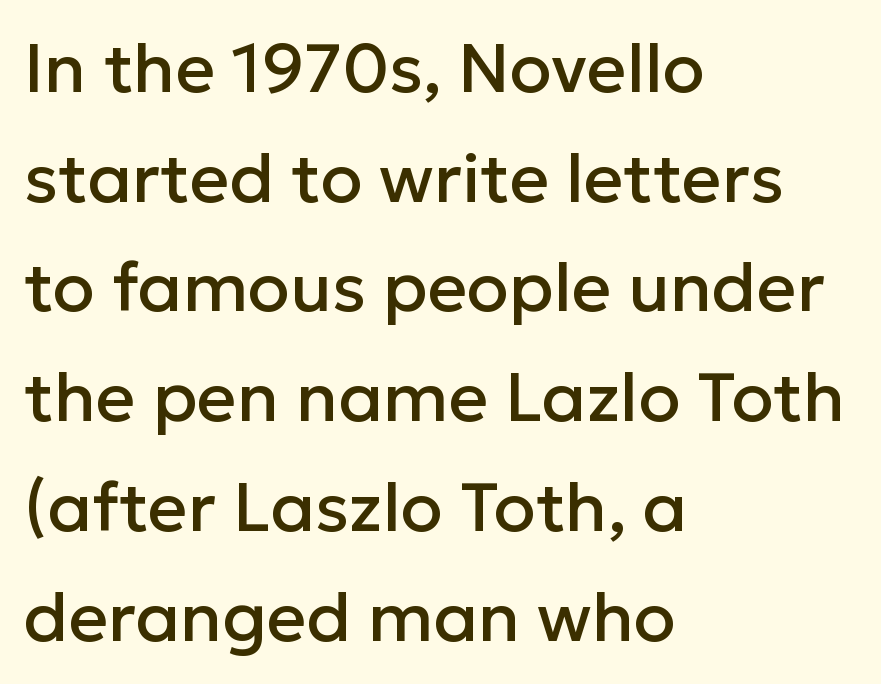
Q: Is the text italic (slanted)? A: No, it is upright.
Q: Is the typeface a serif or a sans-serif typeface? A: Sans-serif.
Q: Is the text underlined? A: No.
Q: How is the paragraph aligned? A: Left-aligned.
Q: Is the spacing between letters normal or unusually wide? A: Normal.
Q: Is the spacing between lines tight, normal or loose? A: Normal.
Q: Width (condensed, normal, or wide)? A: Normal.
Q: Stroke contrast? A: Low.
Q: x-height? A: Medium.
Q: Monospaced? A: No.
